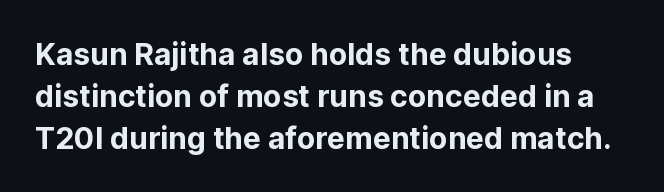
Q: Is the text italic (slanted)? A: No, it is upright.
Q: Is the typeface a serif or a sans-serif typeface? A: Sans-serif.
Q: Is the text underlined? A: No.
Q: Is the spacing between letters normal or unusually wide? A: Normal.
Q: Is the spacing between lines tight, normal or loose? A: Normal.
Q: Width (condensed, normal, or wide)? A: Normal.
Q: Stroke contrast? A: Low.
Q: x-height? A: Medium.
Q: Monospaced? A: No.
